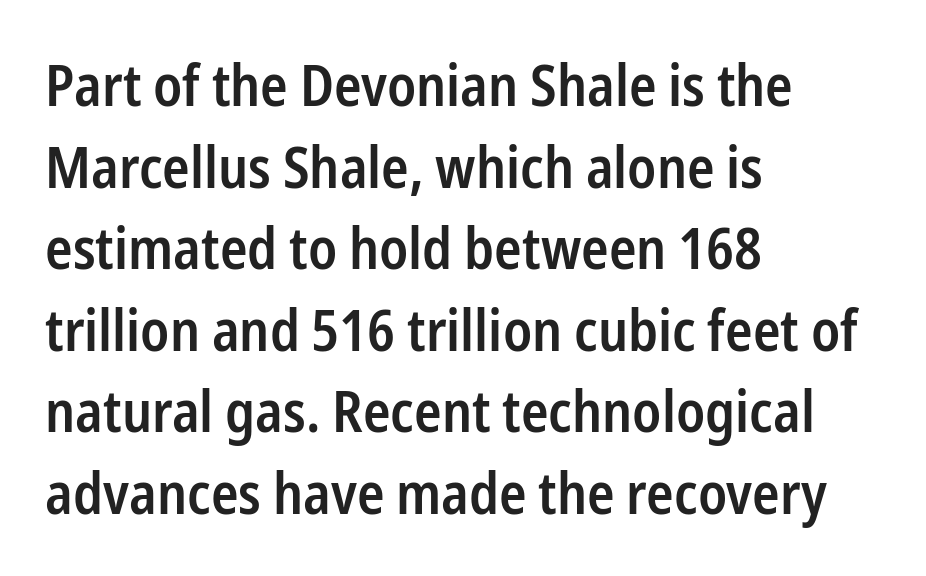
{"serif": "no", "italic": "no", "bold": "semi", "weight": "semibold", "width": "condensed", "stroke_contrast": "low", "x_height": "medium", "monospaced": "no", "underline": "no", "align": "left", "line_spacing": "normal", "line_spacing_ratio": 1.43, "letter_spacing": "normal", "letter_spacing_em": 0.0, "glyph_px": 57}
